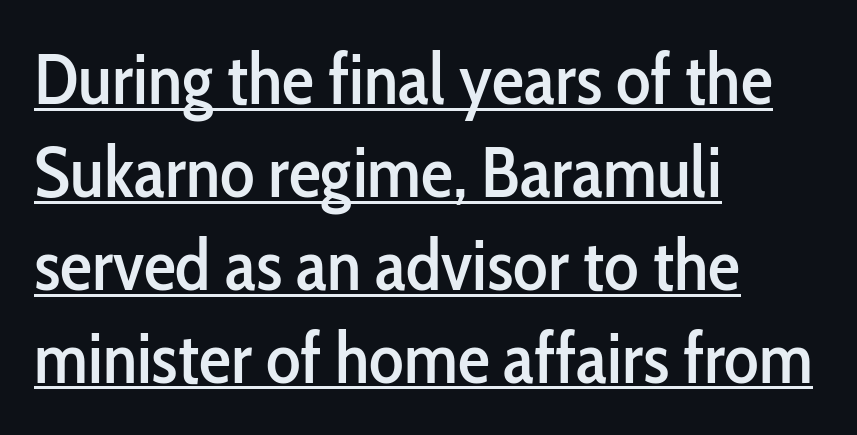
The image shows 72 px condensed sans-serif type, upright; set left-aligned, normal line spacing (1.29x), normal letter spacing, underlined; low stroke contrast and a medium x-height.
